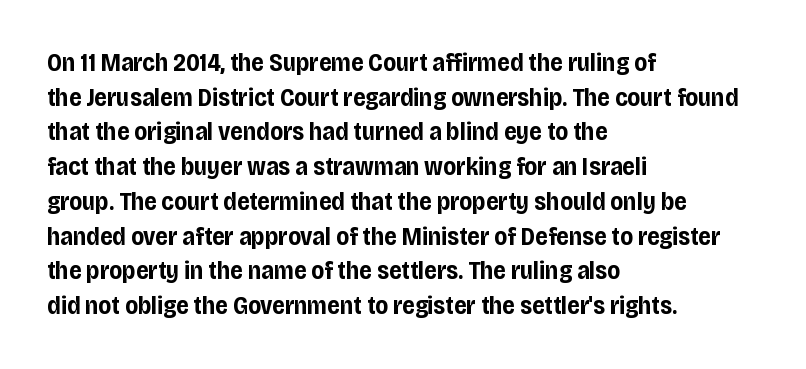
The type sits square on the baseline with zero lean. Summary of weight: heavy, a full bold. Rule under the text: the space is simply empty. Is the letter spacing exaggerated? No — it looks like the ordinary default.
